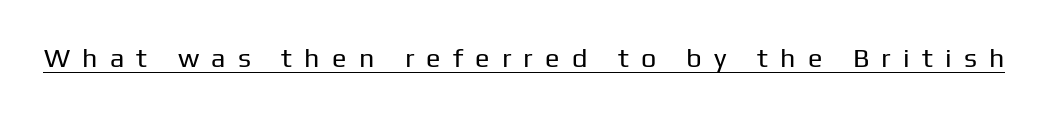
Looks like someone drew a line under every word here. Substantial extra tracking has been applied to these lines. Ink coverage per letter is moderate at most. The lettering holds an erect, upright posture throughout.
